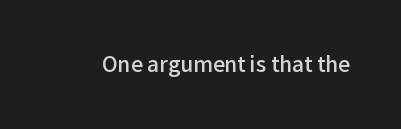
Typesetter's note: demi weight, one step under bold. The specimen omits any rule beneath the text block's lines. Is there any slant? The stems are plumb. Does extra space separate the letters? No, they use regular spacing.
